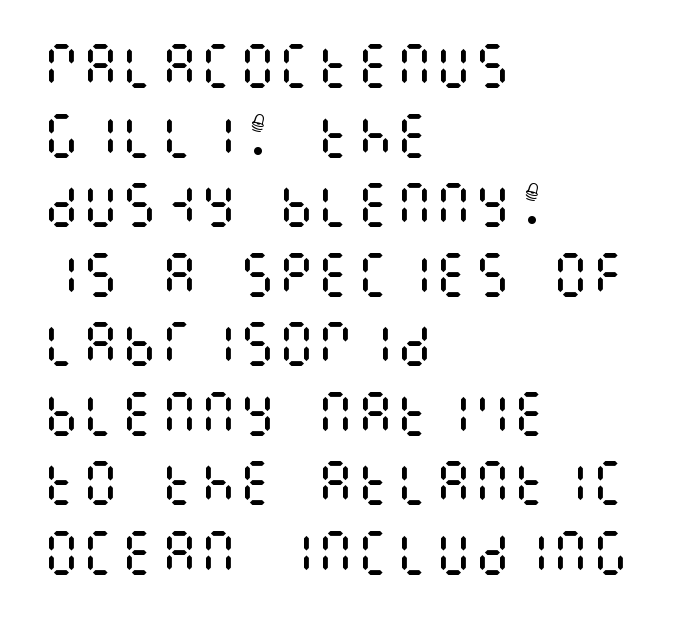
Unlike italic type, these characters show no tilt at all. The text block is weighted toward the left margin, trailing off unevenly rightward. The weight would be labelled regular, book, light, or lighter still. Standard letterfit; no display-style spreading of the glyphs.
